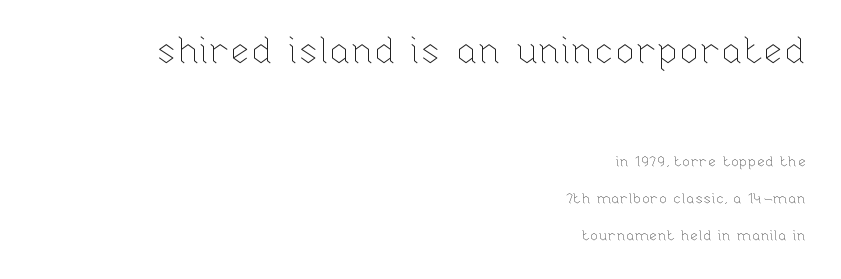
These lines stack with their right ends in a neat column. Has an underline been added? It has not. Note the varied advance widths — an 'i' is clearly narrower than an 'm'. The font sits on the lighter half of the weight spectrum, regular included. Is there any slant? The stems are plumb. One glance says open: line gaps are wider than usual.
